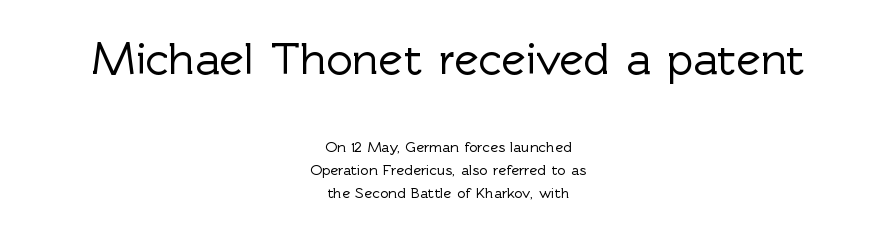
Q: Is the text italic (slanted)? A: No, it is upright.
Q: Is the typeface a serif or a sans-serif typeface? A: Sans-serif.
Q: Is the text underlined? A: No.
Q: How is the paragraph aligned? A: Centered.
Q: Is the spacing between letters normal or unusually wide? A: Normal.
Q: Is the spacing between lines tight, normal or loose? A: Normal.
Q: Which block of text is set in a larger size, the first (top) or the second (bottom)? A: The first (top) one.
Q: Width (condensed, normal, or wide)? A: Normal.
Q: x-height? A: Medium.
Q: Monospaced? A: No.
